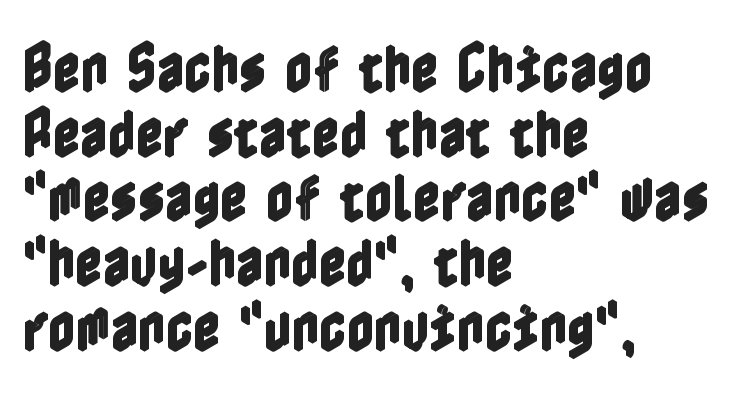
The image shows 53 px condensed type, upright; set left-aligned, line spacing 1.22x, normal letter spacing, not underlined; a medium x-height.
